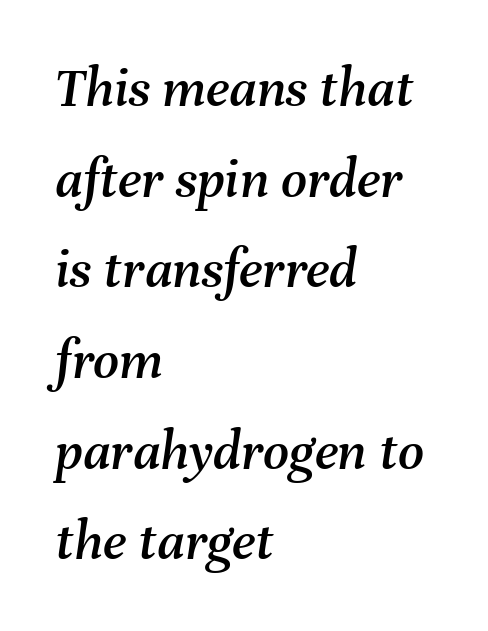
One-word summary of the alignment: left. This sample has the flowing, uneven cadence of proportional lettering. Plain, unruled lines of type. Rendered with sloped, italic letterforms.
